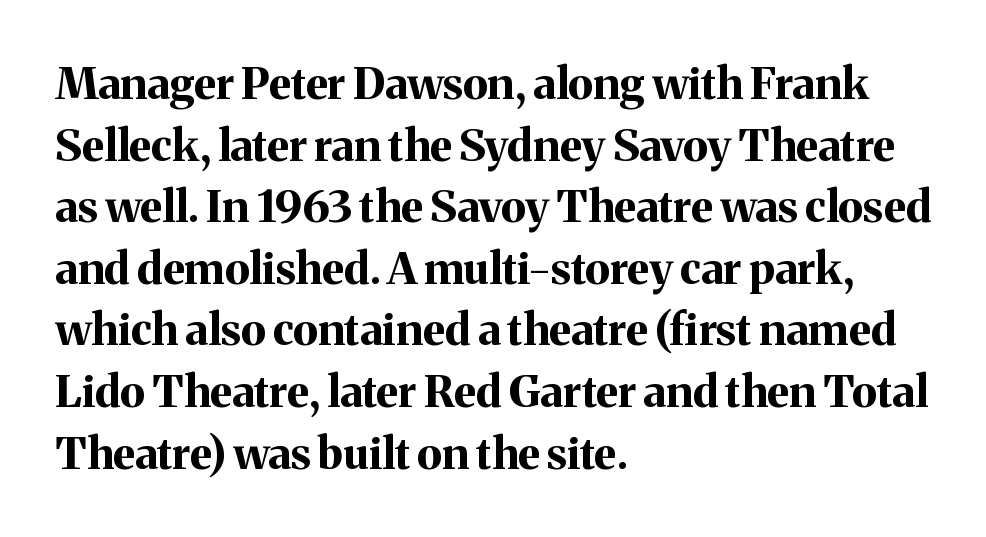
The paragraph shown leans on its left margin. Tall strokes in this sample are plumb rather than angled. Weight: bold. Glance below the letters and you will spot only blank space.
